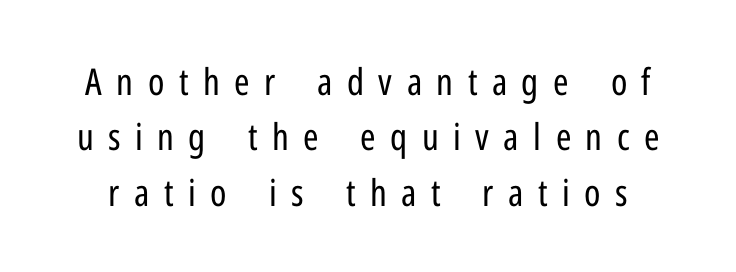
{"serif": "no", "italic": "no", "bold": "no", "weight": "regular", "width": "condensed", "stroke_contrast": "low", "x_height": "medium", "monospaced": "no", "underline": "no", "line_spacing": "normal", "line_spacing_ratio": 1.5, "letter_spacing": "wide", "letter_spacing_em": 0.39, "glyph_px": 37}
